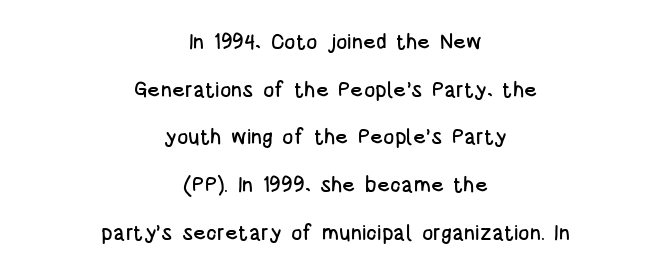
Q: Is the text italic (slanted)? A: No, it is upright.
Q: Is the text underlined? A: No.
Q: How is the paragraph aligned? A: Centered.
Q: Is the spacing between letters normal or unusually wide? A: Normal.
Q: Is the spacing between lines tight, normal or loose? A: Loose.
